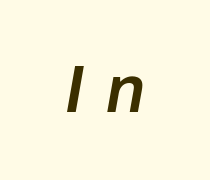
The image shows 67 px semibold type, italic (leaning right); set unusually wide letter spacing (+0.34 em), not underlined; low stroke contrast and a medium x-height.
